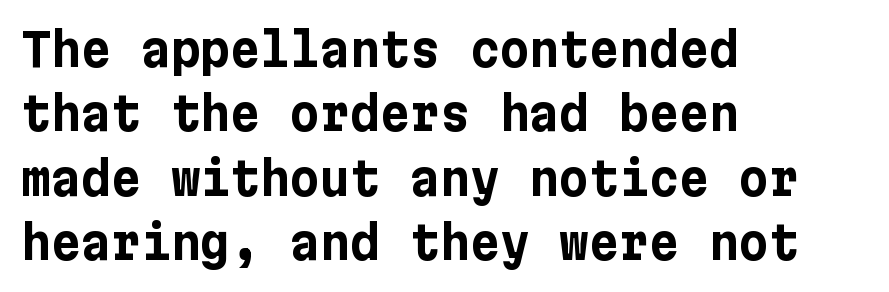
The image shows 46 px bold sans-serif type, upright; set left-aligned, normal line spacing (1.4x), normal letter spacing, not underlined; low stroke contrast and a medium x-height.
